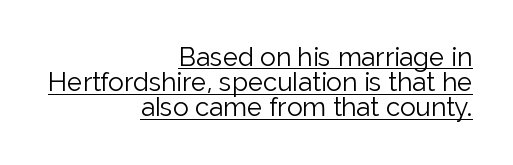
The image shows 26 px text type, upright; set right-aligned, tight line spacing (0.97x), normal letter spacing, underlined.
